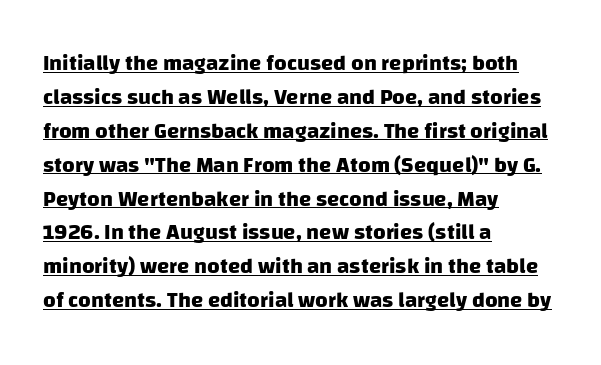
Quick note: underline on. The horizontal fit of the characters is conventional and even. Baseline-to-baseline distance is the conventional proportion of letter height. Horizontally, the lines are justified to the leading edge only. I'd describe the lettering as bold — thick and assertive.
